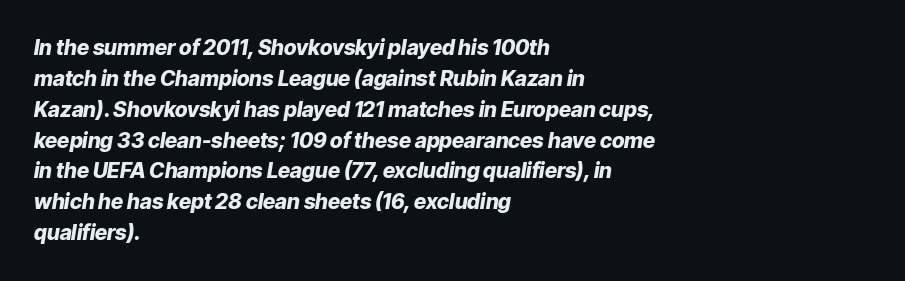
{"italic": "yes", "lean": "right", "slant_degrees": 9, "bold": "yes", "underline": "no", "align": "left", "line_spacing": "normal", "line_spacing_ratio": 1.47, "letter_spacing": "normal", "letter_spacing_em": 0.0, "glyph_px": 21}
